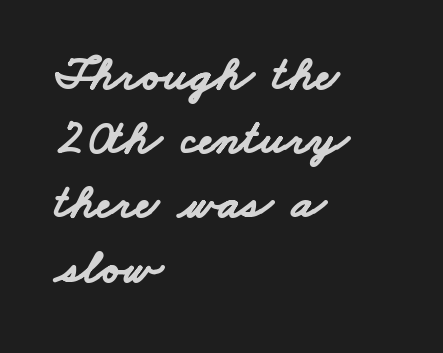
The image shows 49 px bold, wide sans-serif type; set left-aligned, normal line spacing (1.31x), normal letter spacing, not underlined; low stroke contrast and a small x-height.
